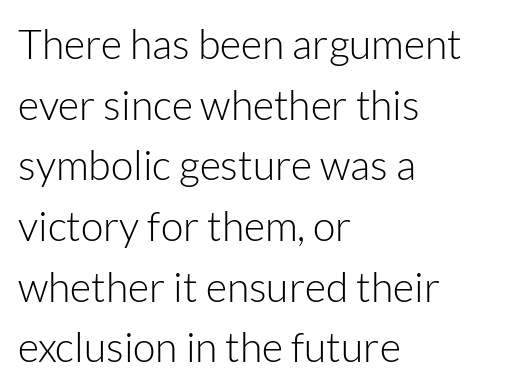
Q: Is the text bold? A: No.
Q: Is the text italic (slanted)? A: No, it is upright.
Q: Is the typeface a serif or a sans-serif typeface? A: Sans-serif.
Q: Is the text underlined? A: No.
Q: How is the paragraph aligned? A: Left-aligned.
Q: Is the spacing between letters normal or unusually wide? A: Normal.
Q: Is the spacing between lines tight, normal or loose? A: Normal.
Q: Width (condensed, normal, or wide)? A: Normal.
Q: Stroke contrast? A: Low.
Q: x-height? A: Medium.
Q: Monospaced? A: No.
